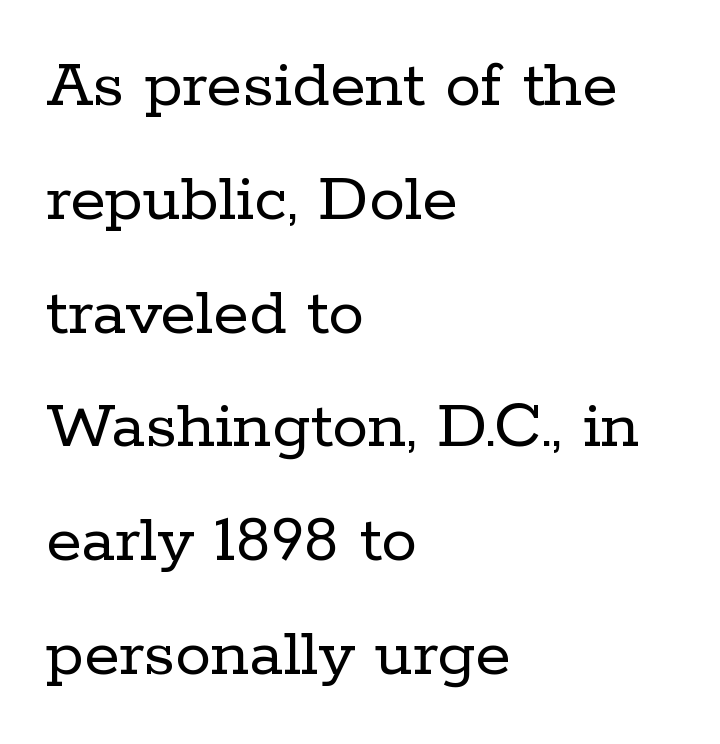
Q: Is the text bold? A: No.
Q: Is the text italic (slanted)? A: No, it is upright.
Q: Is the typeface a serif or a sans-serif typeface? A: Serif.
Q: Is the text underlined? A: No.
Q: How is the paragraph aligned? A: Left-aligned.
Q: Is the spacing between letters normal or unusually wide? A: Normal.
Q: Is the spacing between lines tight, normal or loose? A: Normal.
Q: Width (condensed, normal, or wide)? A: Normal.
Q: Stroke contrast? A: Low.
Q: x-height? A: Medium.
Q: Monospaced? A: No.
